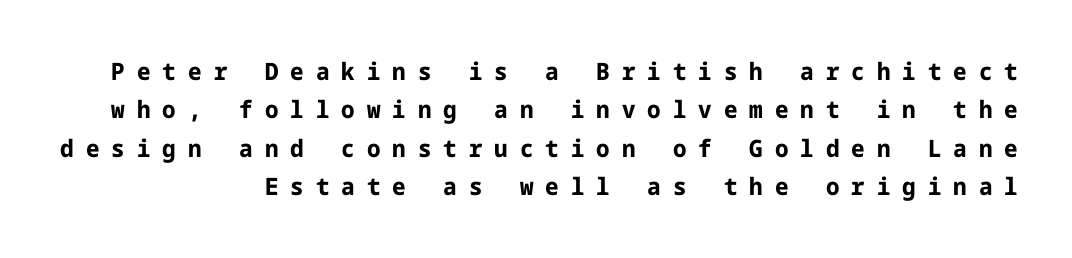
The image shows 24 px bold type, upright; set normal line spacing (1.6x), unusually wide letter spacing (+0.5 em), not underlined.
